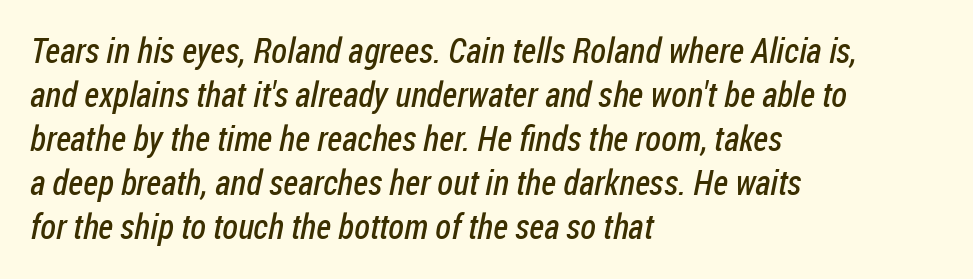
Q: Is the text bold? A: No.
Q: Is the typeface a serif or a sans-serif typeface? A: Sans-serif.
Q: Is the text underlined? A: No.
Q: How is the paragraph aligned? A: Left-aligned.
Q: Is the spacing between letters normal or unusually wide? A: Normal.
Q: Is the spacing between lines tight, normal or loose? A: Normal.
Q: Width (condensed, normal, or wide)? A: Condensed.
Q: Stroke contrast? A: Low.
Q: x-height? A: Medium.
Q: Monospaced? A: No.
